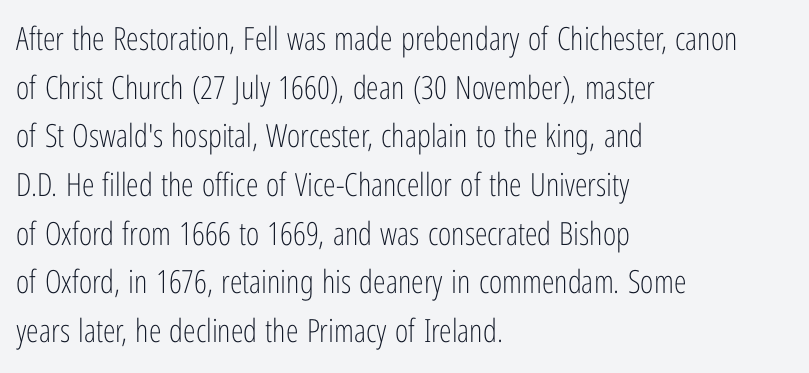
The image shows 32 px light, condensed sans-serif type, upright; set left-aligned, normal line spacing (1.52x), normal letter spacing, not underlined; low stroke contrast and a medium x-height.
